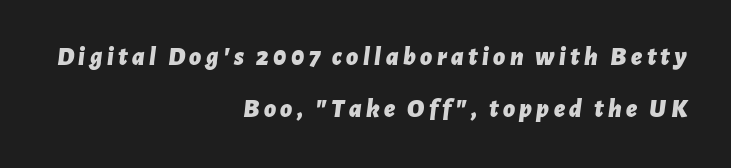
Each new line begins a long way beneath the previous one. Visually the block forms a straight wall on the right and a jagged coastline on the left. The glyphs are unaccompanied by any horizontal stroke below them. Summary of weight: heavy, a full bold.
